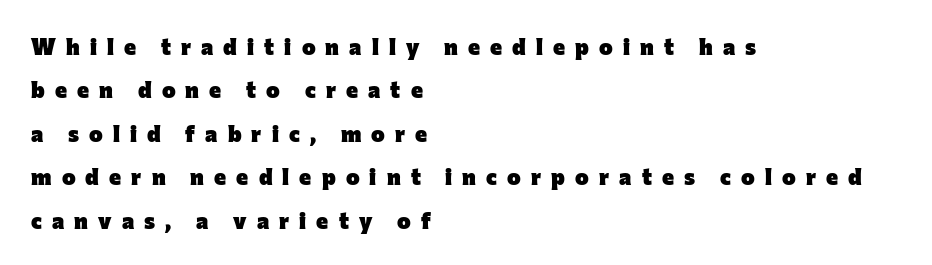
{"italic": "no", "bold": "yes", "underline": "no", "align": "left", "line_spacing_ratio": 1.89, "letter_spacing": "wide", "letter_spacing_em": 0.44, "glyph_px": 23}
